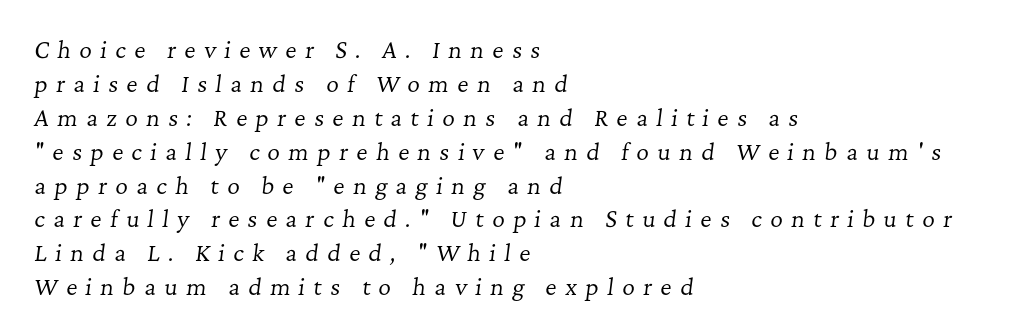
The image shows 22 px text type, italic (leaning right); set left-aligned, normal line spacing (1.54x), unusually wide letter spacing (+0.38 em), not underlined.
